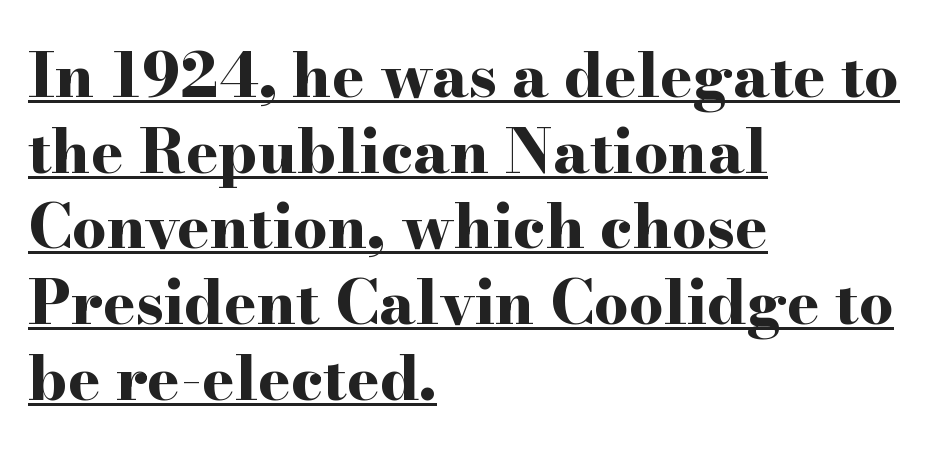
Plenty of ink on the page — the face is bold. The line texture is even and compact thanks to regular tracking. The face used here is proportionally spaced, like ordinary book or web type. To sum up the face: it has serifs. The sample's only ornament is a line tracing under the words.
